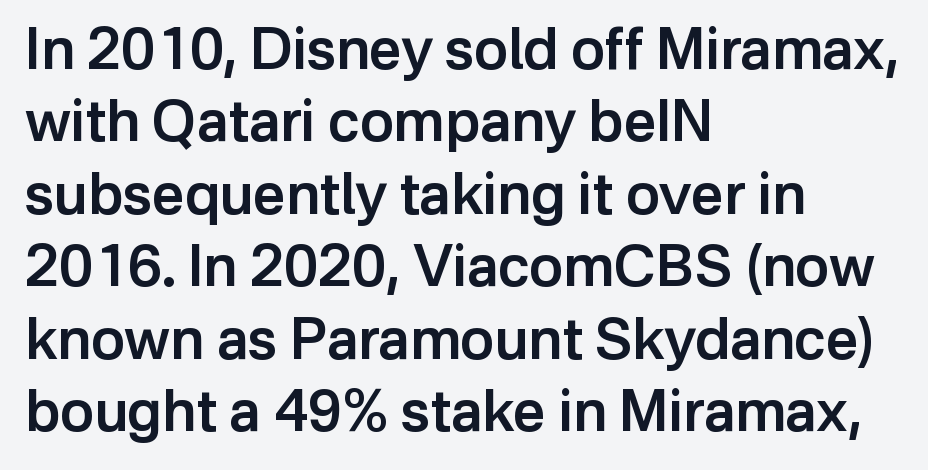
{"serif": "no", "italic": "no", "bold": "semi", "weight": "semibold", "width": "normal", "stroke_contrast": "low", "x_height": "medium", "monospaced": "no", "underline": "no", "align": "left", "line_spacing": "normal", "line_spacing_ratio": 1.27, "letter_spacing": "normal", "letter_spacing_em": 0.0, "glyph_px": 57}
